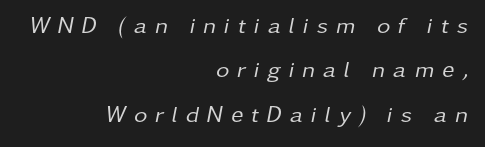
Lines of text with bare space underneath. The glyphs look as if they've been sheared to an angle. Think standard paragraph weight, or any step lighter than that. The paragraph shown leans on its right margin. The lines are spread far apart with generous leading. Tracking here is generous; glyphs stand well apart from one another.
